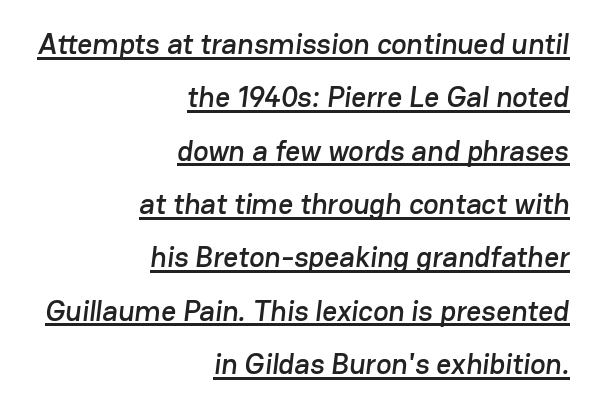
Q: Is the typeface a serif or a sans-serif typeface? A: Sans-serif.
Q: Is the text underlined? A: Yes.
Q: How is the paragraph aligned? A: Right-aligned.
Q: Is the spacing between letters normal or unusually wide? A: Normal.
Q: Width (condensed, normal, or wide)? A: Normal.
Q: Stroke contrast? A: Low.
Q: x-height? A: Medium.
Q: Monospaced? A: No.
